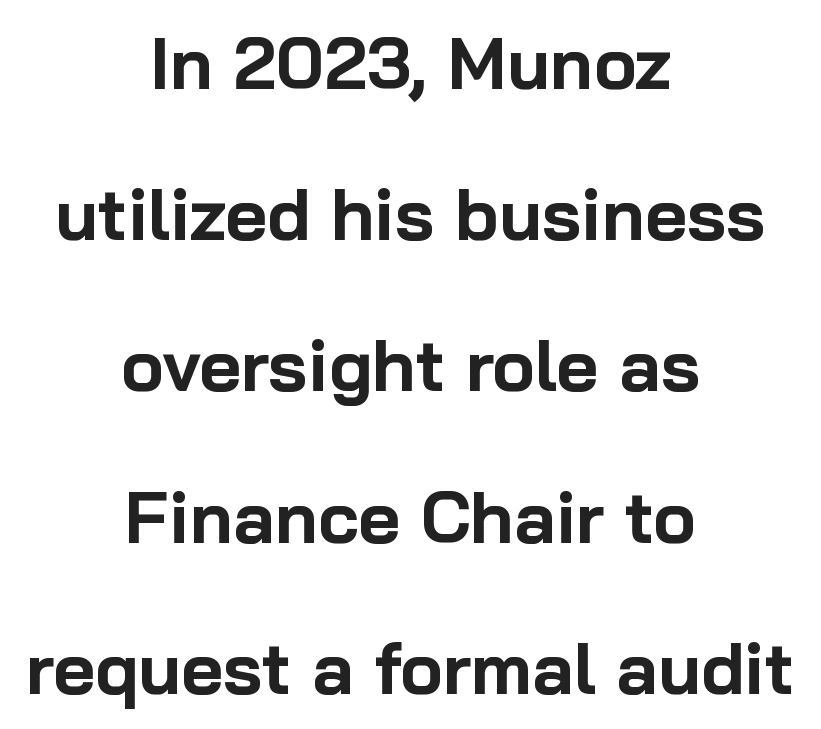
{"serif": "no", "italic": "no", "bold": "yes", "weight": "bold", "width": "normal", "stroke_contrast": "low", "x_height": "medium", "monospaced": "no", "underline": "no", "align": "center", "line_spacing": "loose", "line_spacing_ratio": 2.1, "letter_spacing": "normal", "letter_spacing_em": 0.0, "glyph_px": 72}
